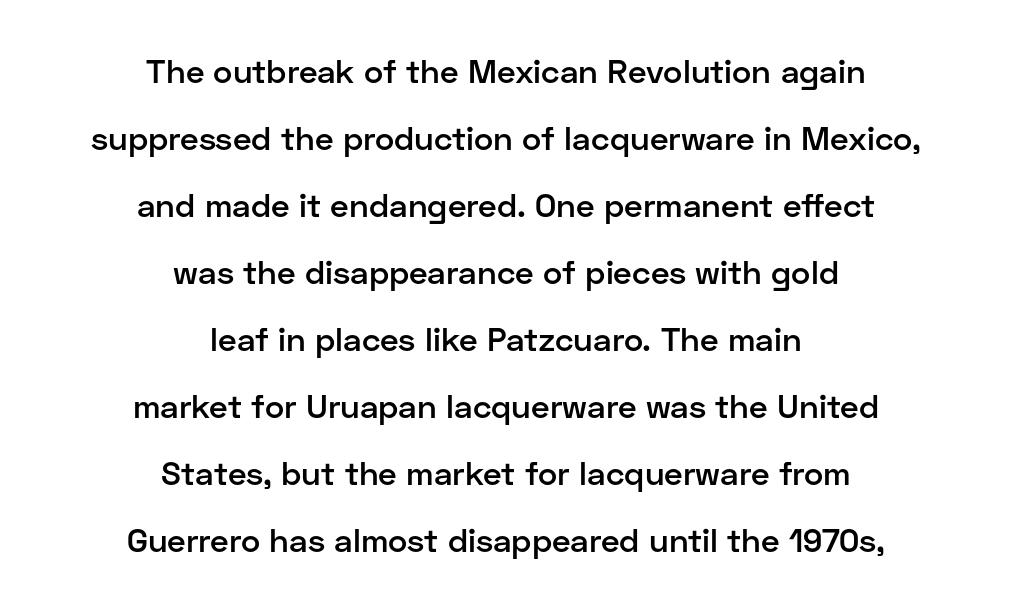
Q: Is the text bold? A: Semi-bold.
Q: Is the text italic (slanted)? A: No, it is upright.
Q: Is the typeface a serif or a sans-serif typeface? A: Sans-serif.
Q: Is the text underlined? A: No.
Q: How is the paragraph aligned? A: Centered.
Q: Is the spacing between letters normal or unusually wide? A: Normal.
Q: Is the spacing between lines tight, normal or loose? A: Loose.
Q: Width (condensed, normal, or wide)? A: Normal.
Q: Stroke contrast? A: Low.
Q: x-height? A: Medium.
Q: Monospaced? A: No.
